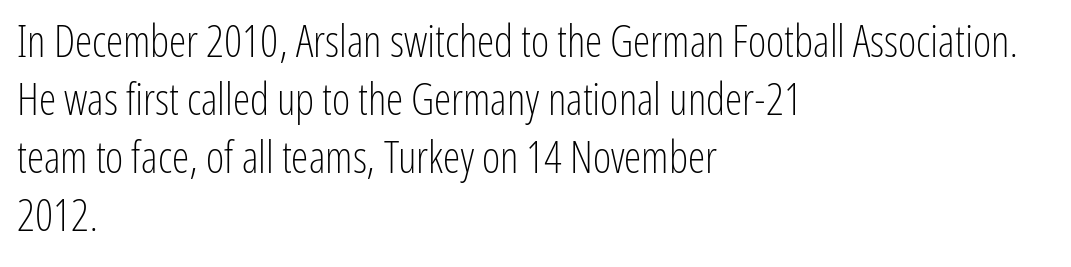
The image shows 44 px light, condensed sans-serif type, upright; set left-aligned, normal line spacing (1.32x), normal letter spacing, not underlined; low stroke contrast and a medium x-height.
